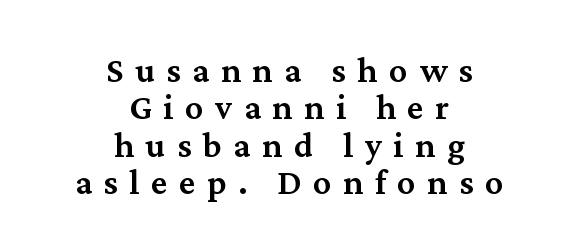
{"serif": "yes", "italic": "no", "bold": "semi", "weight": "semibold", "width": "normal", "stroke_contrast": "medium", "x_height": "medium", "monospaced": "no", "underline": "no", "align": "center", "line_spacing": "tight", "line_spacing_ratio": 1.04, "letter_spacing": "wide", "letter_spacing_em": 0.32, "glyph_px": 36}
